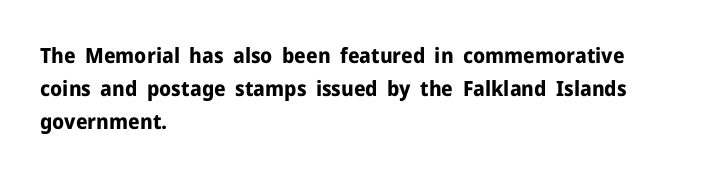
{"italic": "no", "bold": "yes", "underline": "no", "align": "left", "line_spacing": "normal", "line_spacing_ratio": 1.57, "letter_spacing": "normal", "letter_spacing_em": 0.0, "glyph_px": 21}
